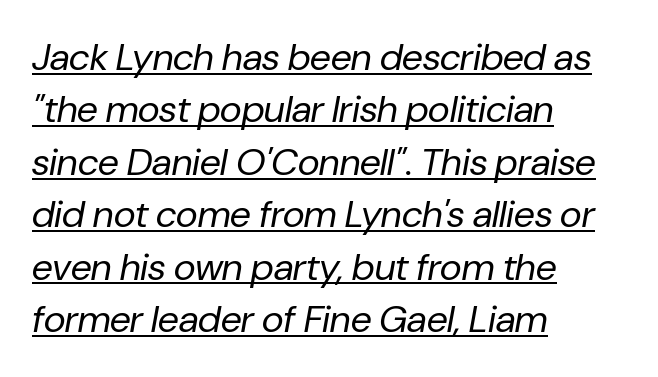
The image shows 38 px regular-weight type, italic (leaning right); set left-aligned, normal line spacing (1.38x), normal letter spacing, underlined; low stroke contrast and a medium x-height.
